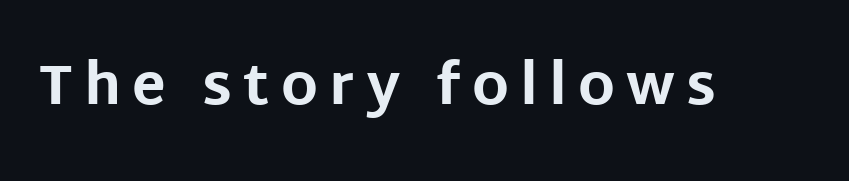
{"serif": "no", "italic": "no", "bold": "yes", "weight": "bold", "width": "normal", "stroke_contrast": "low", "x_height": "large", "monospaced": "no", "underline": "no", "letter_spacing": "wide", "letter_spacing_em": 0.2, "glyph_px": 56}
